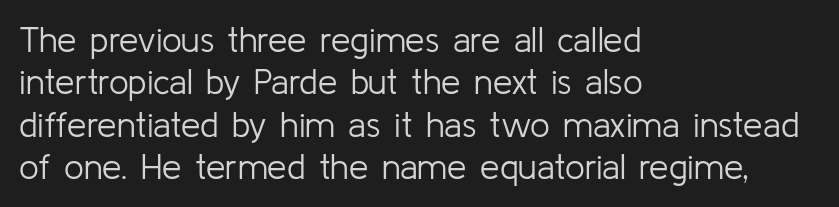
Each letter keeps its own natural width here, so spacing adapts to shape. Horizontal alignment here is leftward, the default for most running prose. The passage shown is typeset with a sans-serif family. No letter is thick-stroked: the sample isn't bold. The specimen reads as upright at a glance. Descenders hang freely into open space.
